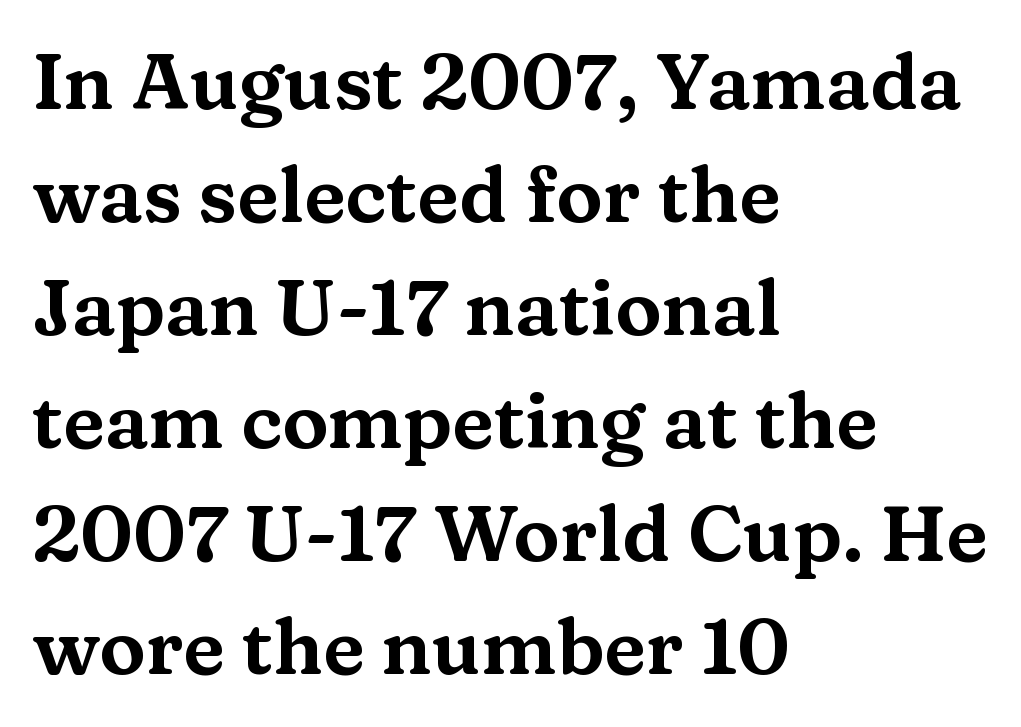
The image shows 78 px wide serif type, upright; set left-aligned, normal line spacing (1.45x), normal letter spacing, not underlined; medium stroke contrast and a medium x-height.
